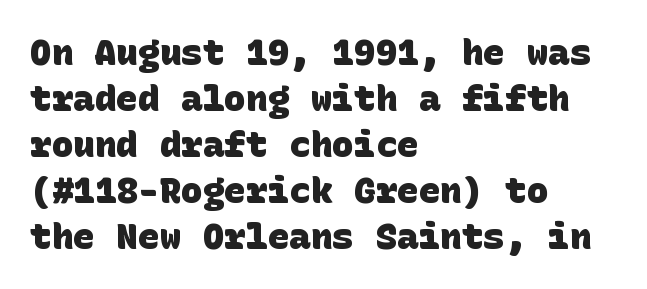
{"serif": "no", "bold": "yes", "weight": "heavy", "width": "normal", "stroke_contrast": "low", "x_height": "large", "underline": "no", "align": "left", "line_spacing": "normal", "line_spacing_ratio": 1.28, "letter_spacing": "normal", "letter_spacing_em": 0.0, "glyph_px": 36}
